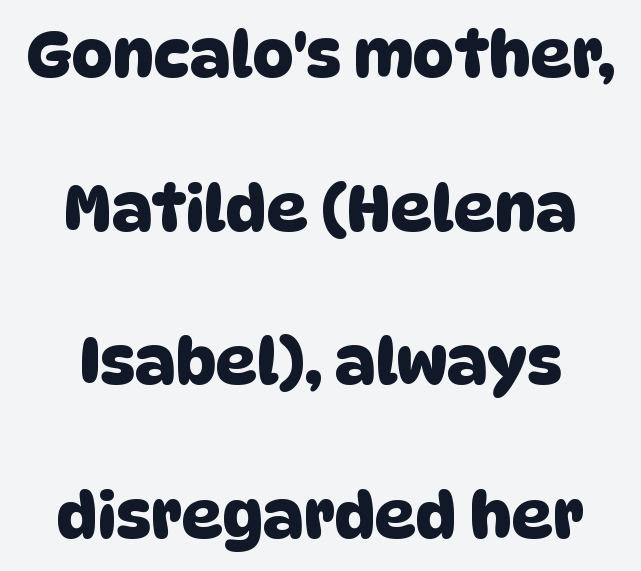
Anything drawn beneath the words? Only blank space. Airy leading. I'd call this a sans setting — the letters go barefoot. Between one letter and the next there's only the usual sliver of space. Think of a printed novel: that variable character pitch is what you see here. Does the copy run flush right? No — it is centered line by line.
